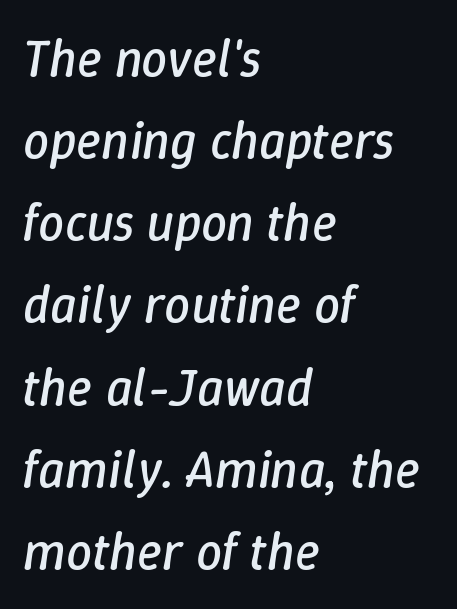
The rendering uses natural spacing where letterforms have individual widths. Is this a heavy cut? Hardly; it is regular or lighter. Has an underline been added? It has not. The rendering keeps characters at their native spacing. Evenly set lines give the paragraph a standard silhouette.
